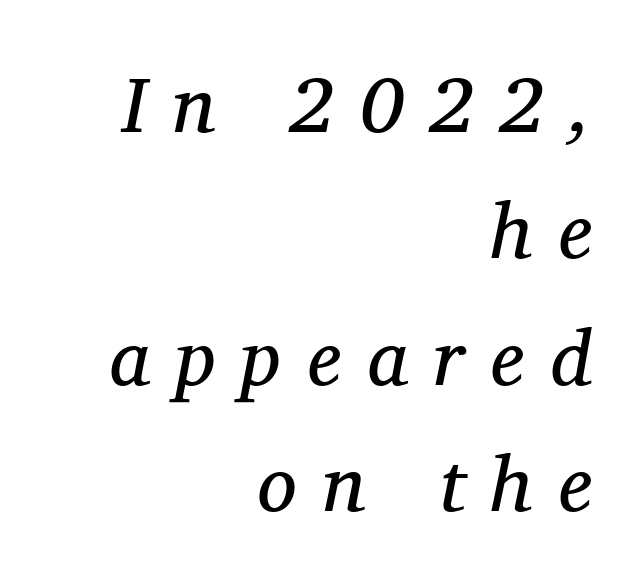
The image shows 79 px regular-weight serif type, italic (leaning right); set right-aligned, normal line spacing (1.6x), unusually wide letter spacing (+0.33 em), not underlined; medium stroke contrast and a medium x-height.
